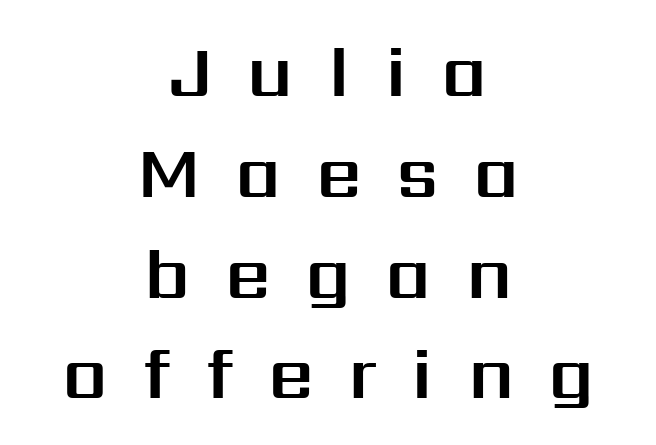
The image shows 72 px sans-serif type, upright; set centered, normal line spacing (1.4x), unusually wide letter spacing (+0.48 em), not underlined; medium stroke contrast and a medium x-height.
